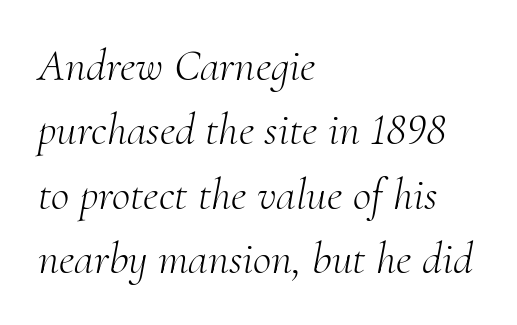
The image shows 45 px light serif type, italic (leaning right); set left-aligned, normal line spacing (1.43x), normal letter spacing, not underlined; medium stroke contrast and a small x-height.
